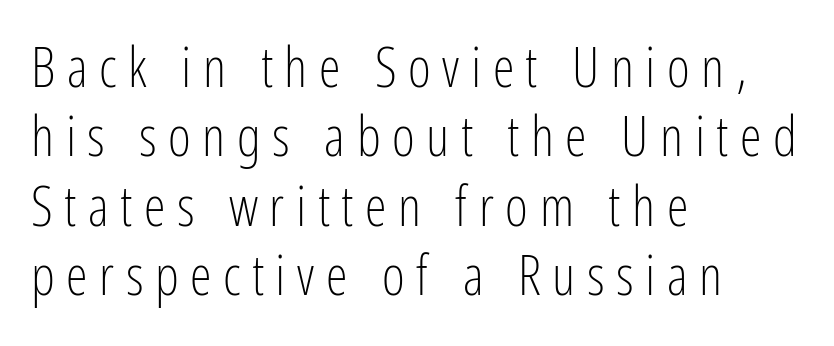
The foot of each line stays bare and open. Looks like regular typesetting: each glyph gets only the width it needs. Summary of weight: not heavy and not bold. Compared with typical body copy, the letter spacing here is much looser. Honestly, the row spacing looks completely unremarkable.
